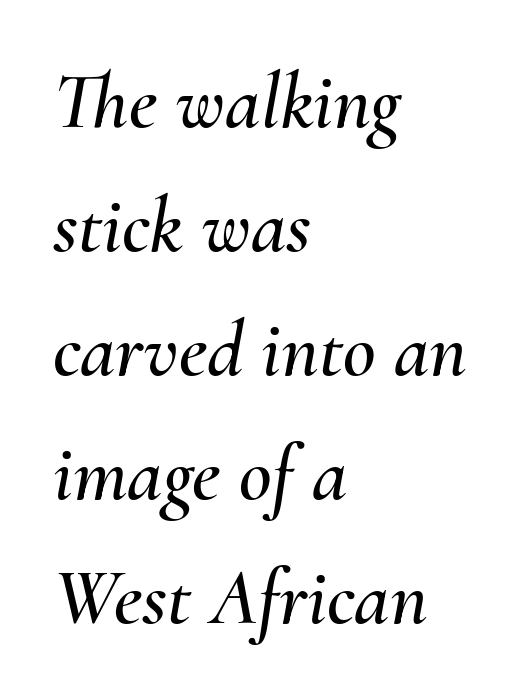
Compared with typical body copy, the letter spacing here is the same. These lines are set flush left with a ragged right edge. Yep, that's italic — everything's leaning. Words float on clear page, feet unadorned. A normal amount of white space separates one row of letters from the next.
